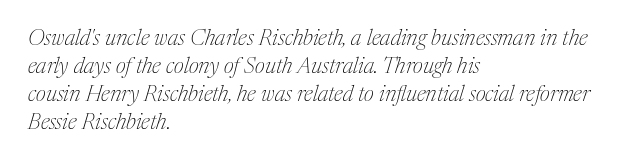
The font's italic variant was chosen for this text. The lines in this sample share a left origin and differ only in where they stop. Compared with typical body copy, the letter spacing here is the same. Interline gaps are of average width in this sample. Counters stay open thanks to moderate or lighter strokes.
